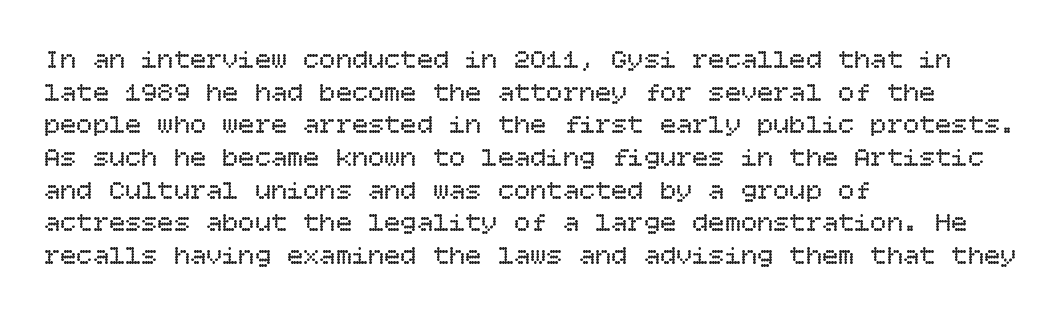
The image shows 27 px text type, upright; set left-aligned, line spacing 1.21x, normal letter spacing, not underlined.
